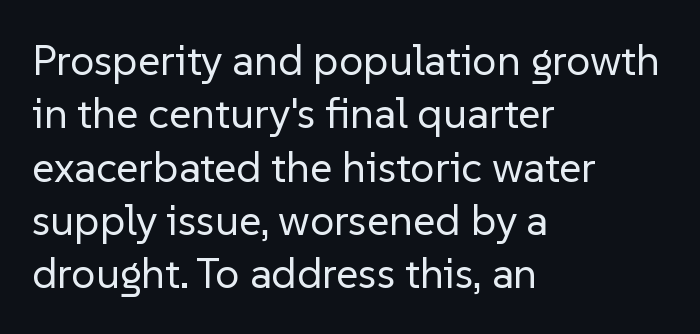
{"serif": "no", "italic": "no", "bold": "no", "weight": "regular", "width": "normal", "stroke_contrast": "low", "x_height": "medium", "monospaced": "no", "underline": "no", "align": "left", "line_spacing_ratio": 1.24, "letter_spacing": "normal", "letter_spacing_em": 0.0, "glyph_px": 43}
